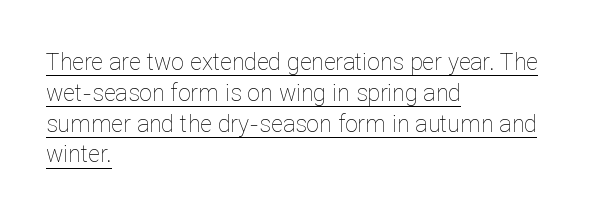
{"italic": "no", "bold": "no", "underline": "yes", "align": "left", "line_spacing": "normal", "line_spacing_ratio": 1.34, "letter_spacing": "normal", "letter_spacing_em": 0.0, "glyph_px": 23}
